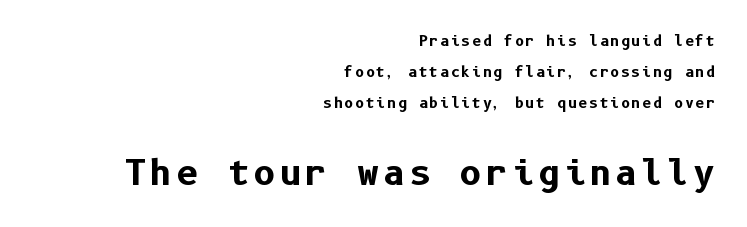
Just letters on the line, the space beneath them empty. The compositor pushed each line to the right boundary. In terms of leading, this rendering errs on the spacious side. Top chunk: small. Bottom chunk: large. Letterform terminals end flat and unadorned throughout the passage.
